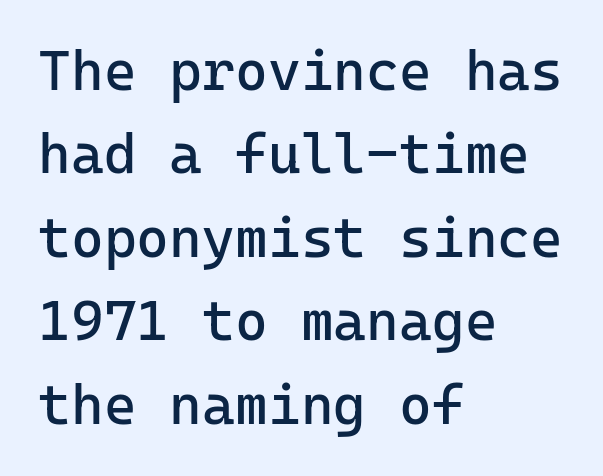
Q: Is the text bold? A: No.
Q: Is the text italic (slanted)? A: No, it is upright.
Q: Is the typeface a serif or a sans-serif typeface? A: Sans-serif.
Q: Is the text underlined? A: No.
Q: How is the paragraph aligned? A: Left-aligned.
Q: Is the spacing between letters normal or unusually wide? A: Normal.
Q: Is the spacing between lines tight, normal or loose? A: Normal.
Q: Width (condensed, normal, or wide)? A: Normal.
Q: Stroke contrast? A: Low.
Q: x-height? A: Medium.
